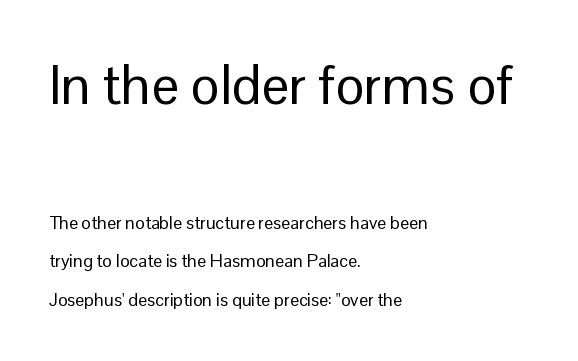
{"serif": "no", "italic": "no", "bold": "no", "weight": "regular", "width": "normal", "stroke_contrast": "low", "x_height": "medium", "monospaced": "no", "underline": "no", "align": "left", "line_spacing": "loose", "line_spacing_ratio": 2.14, "letter_spacing": "normal", "letter_spacing_em": 0.0, "larger_block": "first", "size_ratio": 3.06, "glyph_px": 55}
